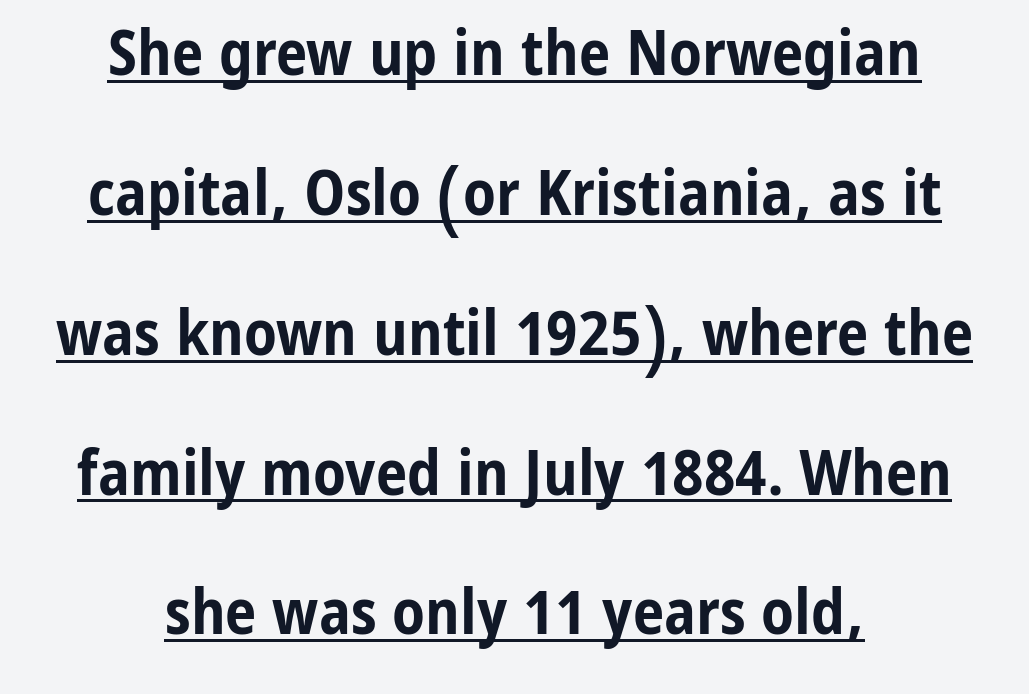
This sample has the flowing, uneven cadence of proportional lettering. These lines carry a lot of weight — the face is fully bold. The designer dialed line spacing up above the default. Rendered with straight, roman letterforms.
